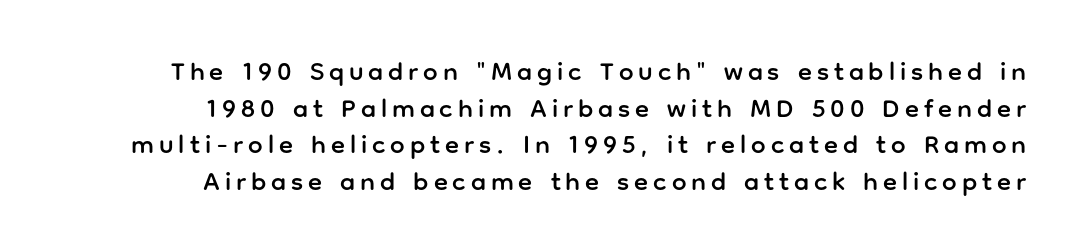
{"italic": "no", "underline": "no", "align": "right", "line_spacing": "normal", "line_spacing_ratio": 1.41, "glyph_px": 26}
